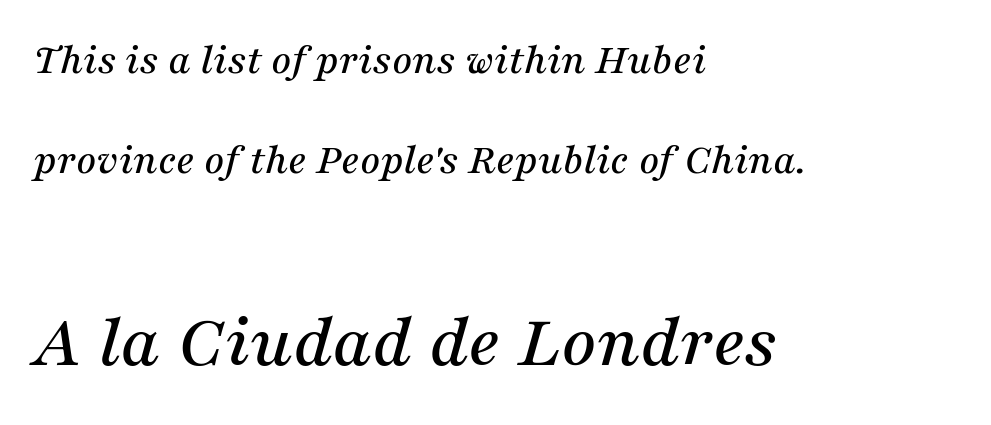
The image shows 77 px serif type, italic (leaning right); set left-aligned, loose line spacing (2.28x), normal letter spacing, not underlined; the second (bottom) block is 1.75x larger; medium stroke contrast and a medium x-height.
